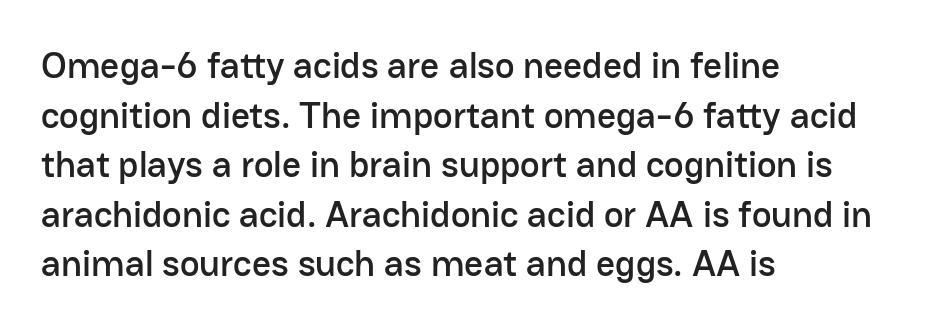
Q: Is the text italic (slanted)? A: No, it is upright.
Q: Is the typeface a serif or a sans-serif typeface? A: Sans-serif.
Q: Is the text underlined? A: No.
Q: How is the paragraph aligned? A: Left-aligned.
Q: Is the spacing between letters normal or unusually wide? A: Normal.
Q: Is the spacing between lines tight, normal or loose? A: Normal.
Q: Width (condensed, normal, or wide)? A: Normal.
Q: Stroke contrast? A: Low.
Q: x-height? A: Medium.
Q: Monospaced? A: No.
